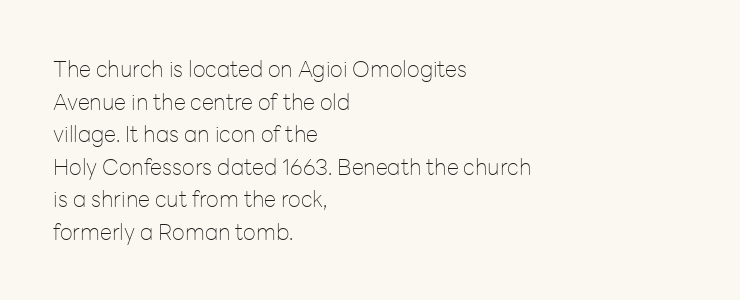
Rows of type keep a routine distance in the vertical direction. The space beneath each line is pristine and unruled. Which margin do the lines hug? The left one — the right edge is uneven. The letterforms sit shoulder to shoulder at normal distance.
